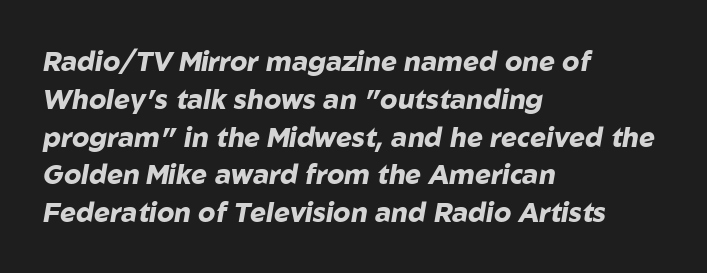
{"italic": "yes", "lean": "right", "slant_degrees": 10, "bold": "yes", "underline": "no", "align": "left", "line_spacing": "normal", "line_spacing_ratio": 1.4, "letter_spacing": "normal", "letter_spacing_em": 0.0, "glyph_px": 27}
